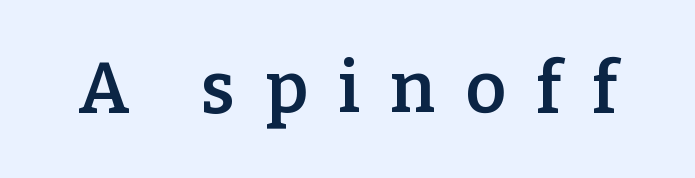
The image shows 71 px semibold serif type, upright; set unusually wide letter spacing (+0.42 em), not underlined; low stroke contrast and a medium x-height.
